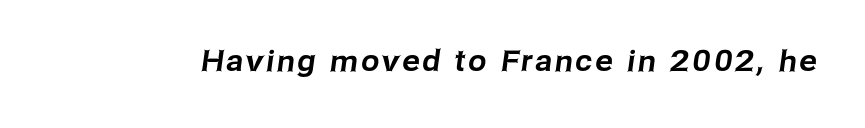
Grotesque or geometric, the face here clearly has no serifs. Character widths vary here, with narrow letters taking less room than wide ones. Clear beneath every line of the passage.
